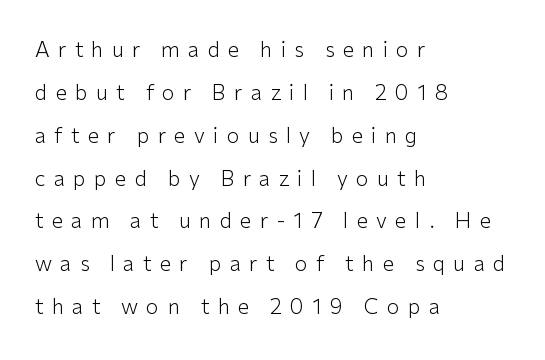
{"italic": "no", "bold": "no", "underline": "no", "align": "left", "line_spacing": "loose", "line_spacing_ratio": 2.04, "letter_spacing": "wide", "letter_spacing_em": 0.39, "glyph_px": 21}
